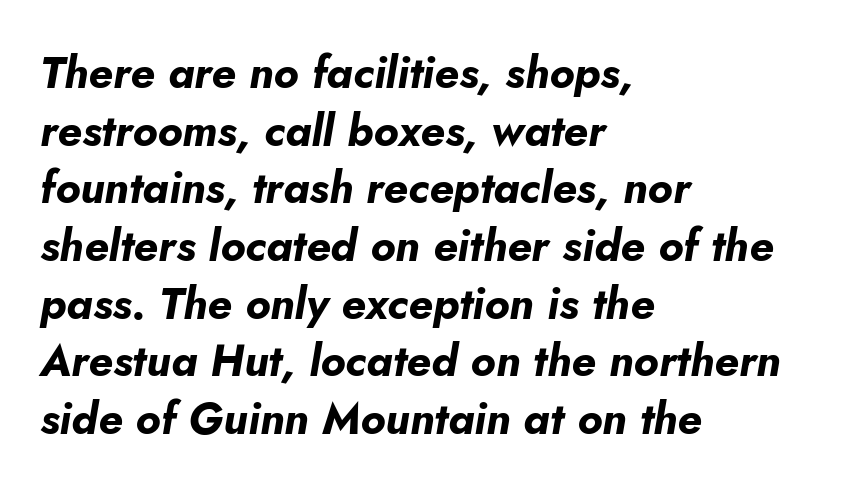
{"italic": "yes", "lean": "right", "slant_degrees": 5, "bold": "yes", "weight": "bold", "width": "normal", "stroke_contrast": "low", "x_height": "small", "monospaced": "no", "underline": "no", "align": "left", "line_spacing": "normal", "line_spacing_ratio": 1.31, "letter_spacing": "normal", "letter_spacing_em": 0.0, "glyph_px": 44}
